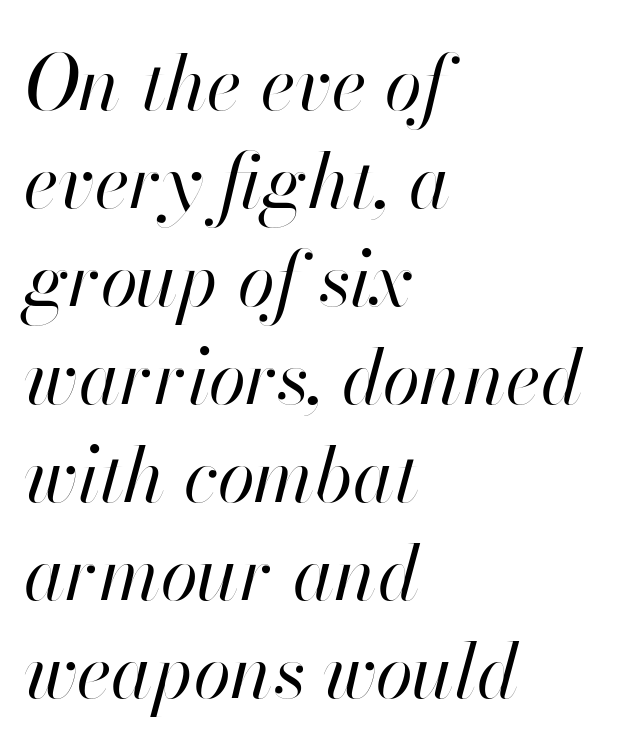
Looking at the ascenders, they clearly lean. Looks like regular typesetting: each glyph gets only the width it needs. Nobody touched the tracking dial on this one. A student would call this left alignment; a typographer would say flush left, rag right. Bold? No — there's no thickening of the strokes.
